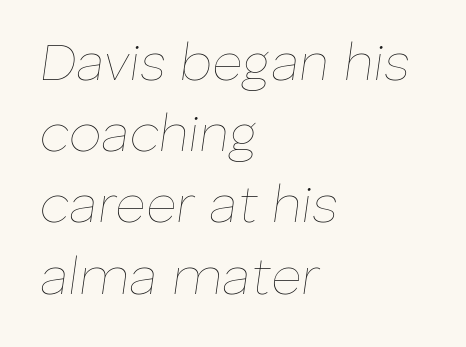
The designer left line spacing at the default. This sample uses an oblique cut, with every glyph tilted off the vertical. A typesetter would call this proportional, since set widths differ per character. This rendering features lettering with no underline. Casual observation: everything's shoved over to the left. Each word holds together tightly as a unit, with standard inter-letter gaps.
